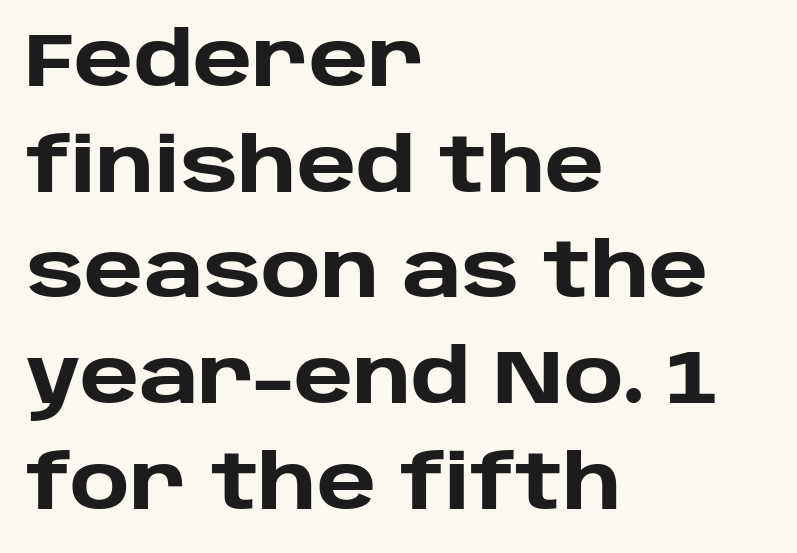
Q: Is the text bold? A: Yes.
Q: Is the text italic (slanted)? A: No, it is upright.
Q: Is the typeface a serif or a sans-serif typeface? A: Sans-serif.
Q: Is the text underlined? A: No.
Q: How is the paragraph aligned? A: Left-aligned.
Q: Is the spacing between letters normal or unusually wide? A: Normal.
Q: Is the spacing between lines tight, normal or loose? A: Normal.
Q: Width (condensed, normal, or wide)? A: Normal.
Q: Stroke contrast? A: Low.
Q: x-height? A: Large.
Q: Monospaced? A: No.
